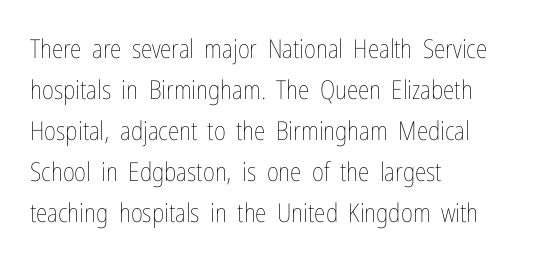
The image shows 26 px text type, upright; set left-aligned, normal line spacing (1.58x), normal letter spacing, not underlined.
